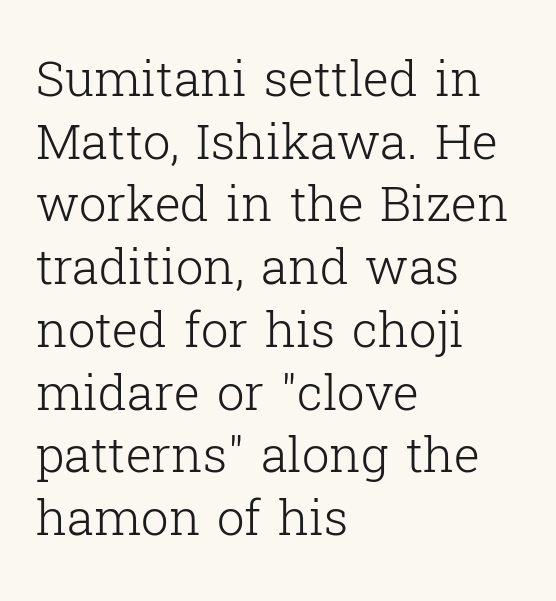
The image shows 49 px light serif type, upright; set left-aligned, normal line spacing (1.28x), normal letter spacing, not underlined; low stroke contrast and a medium x-height.
